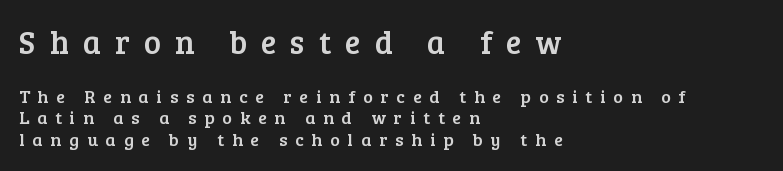
The image shows 32 px serif type, upright; set left-aligned, line spacing 1.19x, unusually wide letter spacing (+0.44 em), not underlined; the first (top) block is 1.78x larger; low stroke contrast and a medium x-height.
